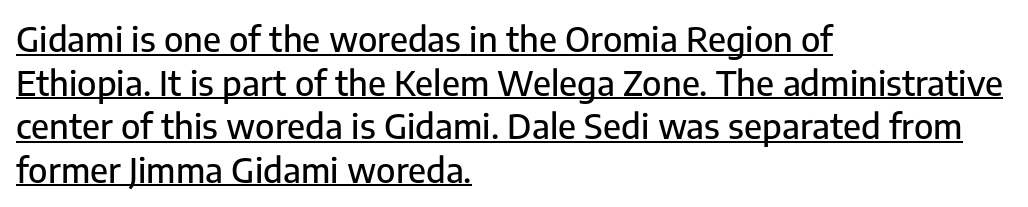
The image shows 34 px sans-serif type, upright; set left-aligned, normal line spacing (1.28x), normal letter spacing, underlined; low stroke contrast and a medium x-height.
